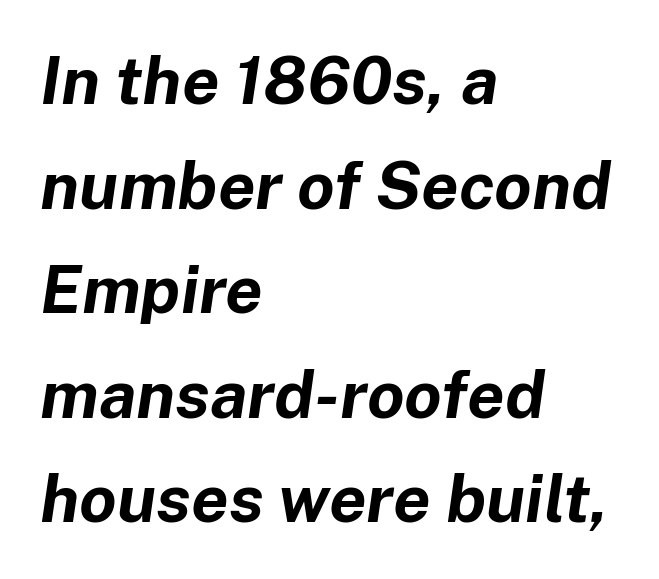
The image shows 67 px bold type, italic (leaning right); set left-aligned, normal line spacing (1.56x), normal letter spacing, not underlined; low stroke contrast and a medium x-height.
